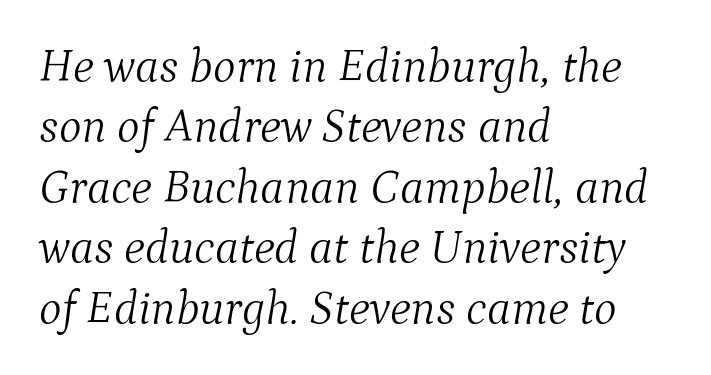
The image shows 48 px light serif type, italic (leaning right); set left-aligned, normal line spacing (1.26x), normal letter spacing, not underlined; medium stroke contrast and a medium x-height.
